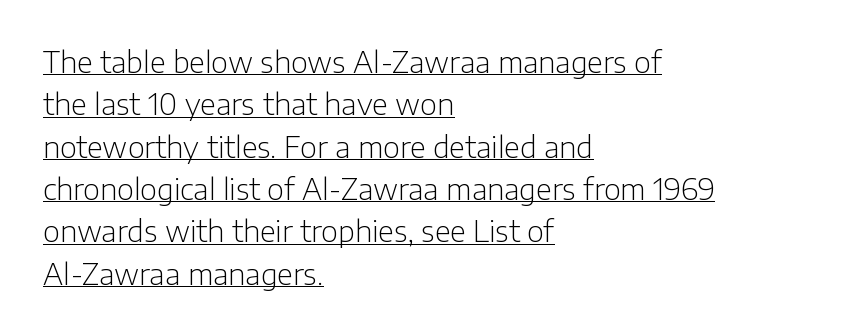
The image shows 29 px light sans-serif type, upright; set left-aligned, normal line spacing (1.46x), normal letter spacing, underlined; low stroke contrast and a medium x-height.
